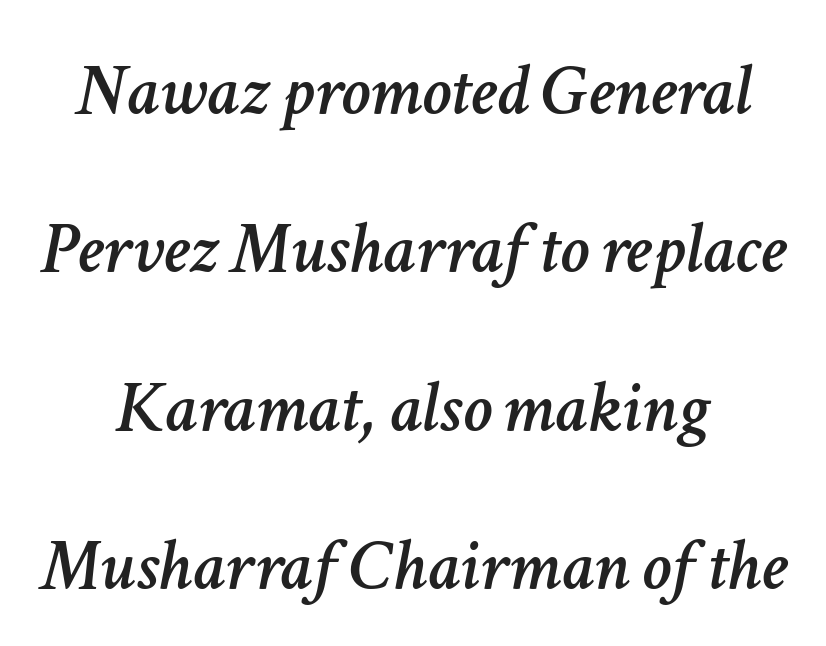
Q: Is the text italic (slanted)? A: Yes, it leans right by about 11 degrees.
Q: Is the text underlined? A: No.
Q: How is the paragraph aligned? A: Centered.
Q: Is the spacing between letters normal or unusually wide? A: Normal.
Q: Is the spacing between lines tight, normal or loose? A: Loose.
Q: Width (condensed, normal, or wide)? A: Normal.
Q: Stroke contrast? A: Low.
Q: x-height? A: Medium.
Q: Monospaced? A: No.
